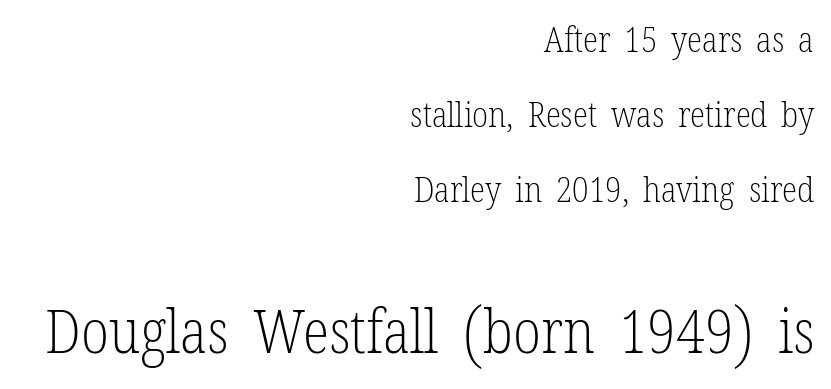
Note: smaller setting up top, larger setting below. Bold? No — there's no thickening of the strokes. You could call the tracking neutral — neither tight nor loose. The strip under each line holds only bare page. The font's upright variant was chosen for this text. What kind of face is this? One with serifs.
